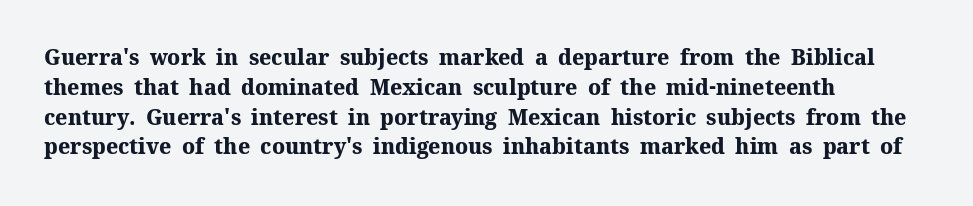
The image shows 21 px bold type, upright; set left-aligned, normal line spacing (1.42x), normal letter spacing, not underlined.
